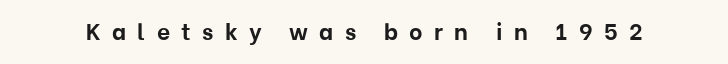
Stroke thickness is high; the sample reads as a true bold. The tracking reads as deliberately expanded to a designer's eye. If you drew a line through each stem, it would be perfectly vertical. The space beneath each line is pristine and unruled.
